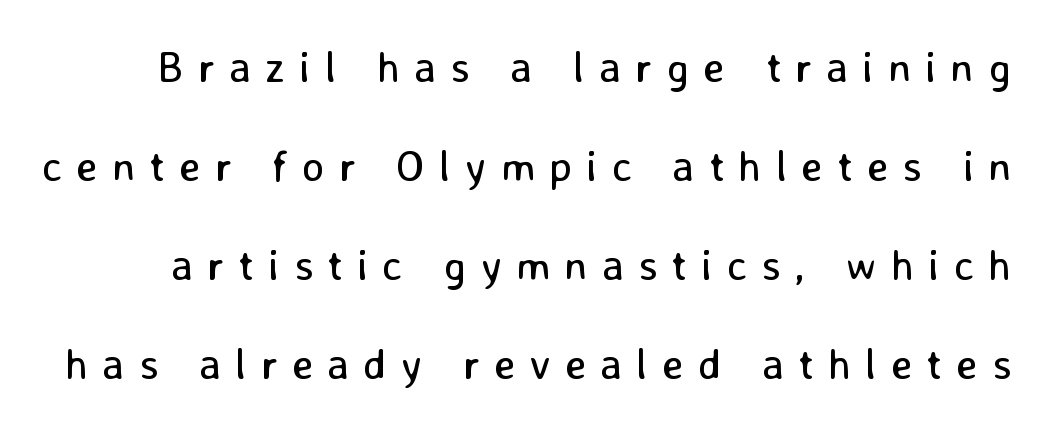
Q: Is the text bold? A: No.
Q: Is the text italic (slanted)? A: No, it is upright.
Q: Is the typeface a serif or a sans-serif typeface? A: Sans-serif.
Q: Is the text underlined? A: No.
Q: Is the spacing between letters normal or unusually wide? A: Unusually wide.
Q: Is the spacing between lines tight, normal or loose? A: Loose.
Q: Width (condensed, normal, or wide)? A: Normal.
Q: Stroke contrast? A: Low.
Q: x-height? A: Medium.
Q: Monospaced? A: No.
